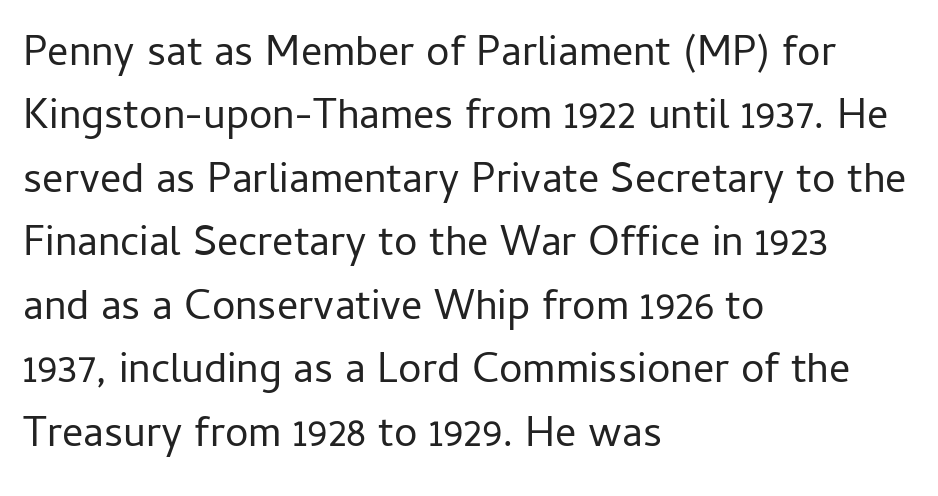
Do the characters align in a grid? No, the font is proportional. This reads as an unemphasized weight, regular at the heaviest. Reading down the block, your eye returns to a fixed left position each line. Characters remain perfectly vertical along every line.
